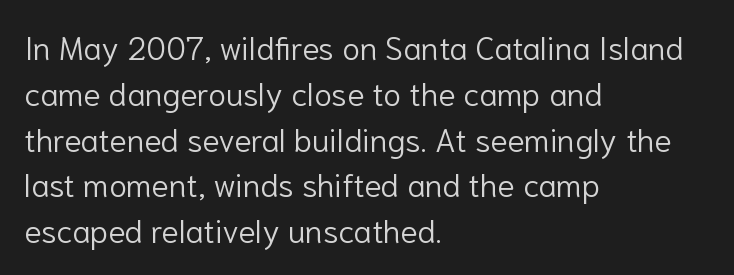
Q: Is the text bold? A: No.
Q: Is the text italic (slanted)? A: No, it is upright.
Q: Is the typeface a serif or a sans-serif typeface? A: Sans-serif.
Q: Is the text underlined? A: No.
Q: How is the paragraph aligned? A: Left-aligned.
Q: Is the spacing between letters normal or unusually wide? A: Normal.
Q: Is the spacing between lines tight, normal or loose? A: Normal.
Q: Width (condensed, normal, or wide)? A: Normal.
Q: Stroke contrast? A: Low.
Q: x-height? A: Medium.
Q: Monospaced? A: No.
